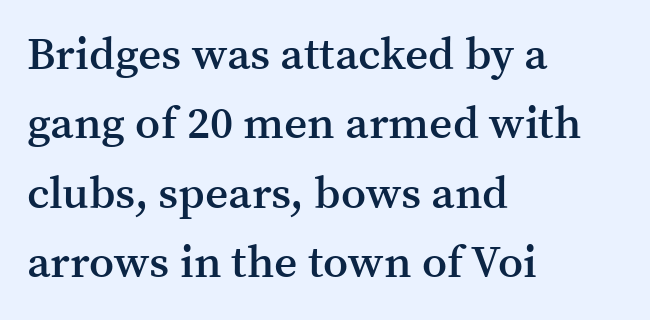
Q: Is the text bold? A: Semi-bold.
Q: Is the text italic (slanted)? A: No, it is upright.
Q: Is the typeface a serif or a sans-serif typeface? A: Serif.
Q: Is the text underlined? A: No.
Q: How is the paragraph aligned? A: Left-aligned.
Q: Is the spacing between letters normal or unusually wide? A: Normal.
Q: Is the spacing between lines tight, normal or loose? A: Normal.
Q: Width (condensed, normal, or wide)? A: Normal.
Q: Stroke contrast? A: Medium.
Q: x-height? A: Medium.
Q: Monospaced? A: No.
